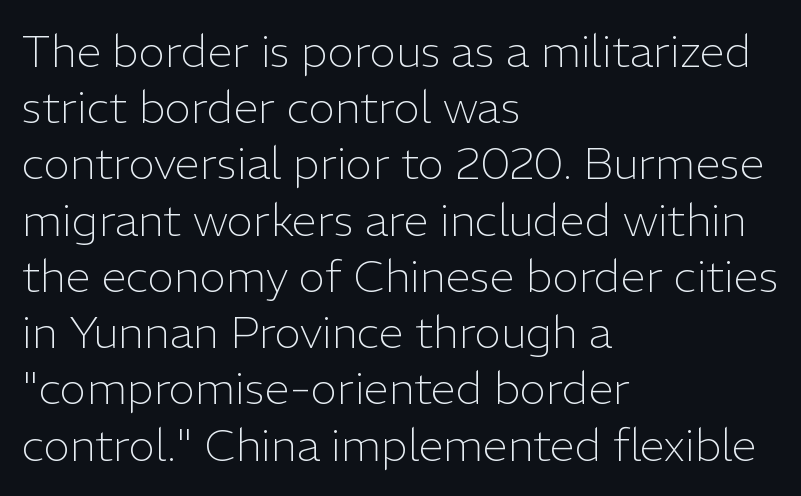
The image shows 45 px light sans-serif type, upright; set left-aligned, normal line spacing (1.25x), normal letter spacing, not underlined; low stroke contrast and a medium x-height.
